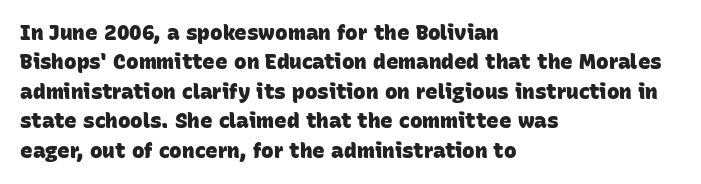
Quick note: interline space is typical. These lines are set flush left with a ragged right edge. Nothing unusual about the tracking: characters are spaced as the font intends. Decoration check: the copy has no underline. Heavy, bold letterforms.
